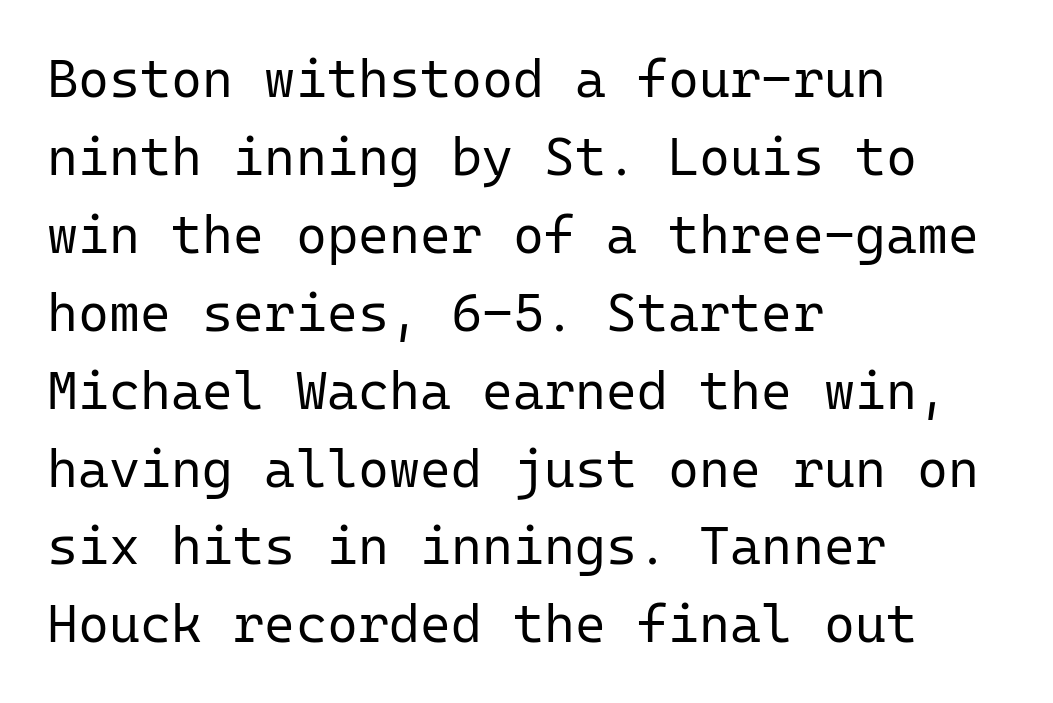
Q: Is the text bold? A: No.
Q: Is the text italic (slanted)? A: No, it is upright.
Q: Is the typeface a serif or a sans-serif typeface? A: Sans-serif.
Q: Is the text underlined? A: No.
Q: How is the paragraph aligned? A: Left-aligned.
Q: Is the spacing between letters normal or unusually wide? A: Normal.
Q: Is the spacing between lines tight, normal or loose? A: Normal.
Q: Width (condensed, normal, or wide)? A: Normal.
Q: Stroke contrast? A: Low.
Q: x-height? A: Medium.
Q: Monospaced? A: Yes.
